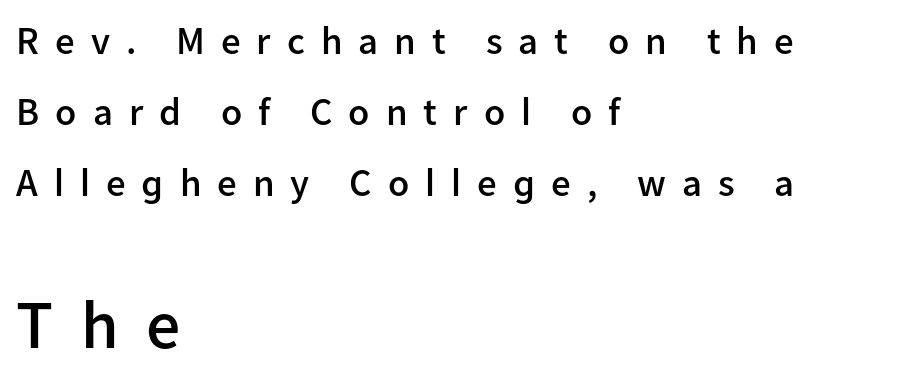
Q: Is the text bold? A: Semi-bold.
Q: Is the text italic (slanted)? A: No, it is upright.
Q: Is the typeface a serif or a sans-serif typeface? A: Sans-serif.
Q: Is the text underlined? A: No.
Q: How is the paragraph aligned? A: Left-aligned.
Q: Is the spacing between letters normal or unusually wide? A: Unusually wide.
Q: Which block of text is set in a larger size, the first (top) or the second (bottom)? A: The second (bottom) one.
Q: Width (condensed, normal, or wide)? A: Normal.
Q: Stroke contrast? A: Low.
Q: x-height? A: Medium.
Q: Monospaced? A: No.
